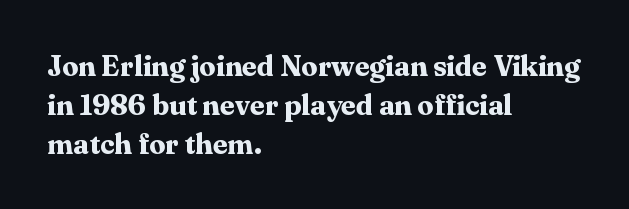
The image shows 29 px bold serif type, upright; set left-aligned, normal line spacing (1.34x), normal letter spacing, not underlined; medium stroke contrast and a medium x-height.
